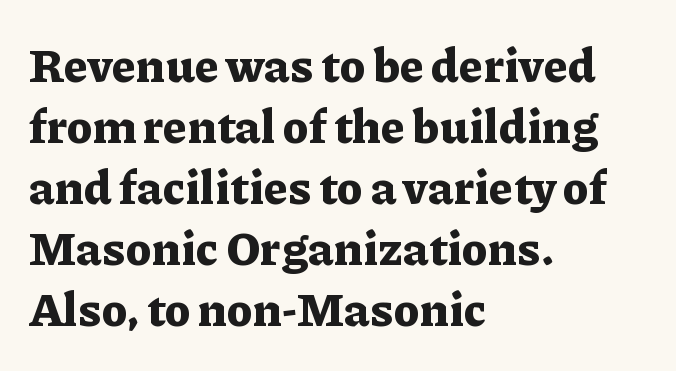
Q: Is the text bold? A: Yes.
Q: Is the text italic (slanted)? A: No, it is upright.
Q: Is the typeface a serif or a sans-serif typeface? A: Serif.
Q: Is the text underlined? A: No.
Q: How is the paragraph aligned? A: Left-aligned.
Q: Is the spacing between letters normal or unusually wide? A: Normal.
Q: Is the spacing between lines tight, normal or loose? A: Normal.
Q: Width (condensed, normal, or wide)? A: Normal.
Q: Stroke contrast? A: Low.
Q: x-height? A: Medium.
Q: Monospaced? A: No.
